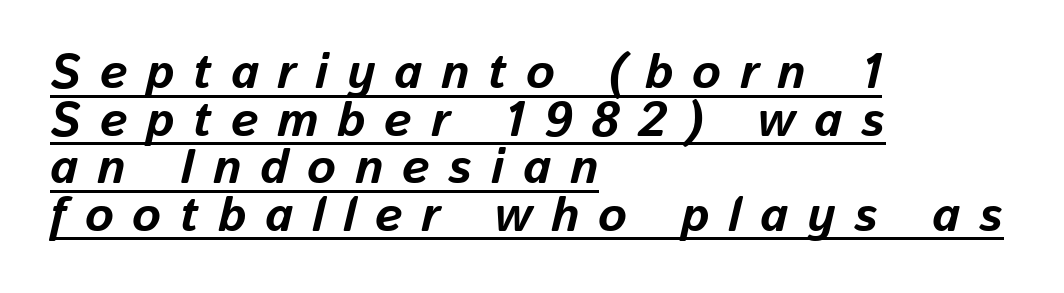
{"italic": "yes", "lean": "right", "slant_degrees": 13, "bold": "yes", "weight": "bold", "width": "normal", "stroke_contrast": "low", "x_height": "medium", "monospaced": "no", "underline": "yes", "align": "left", "line_spacing": "tight", "line_spacing_ratio": 0.97, "letter_spacing": "wide", "letter_spacing_em": 0.38, "glyph_px": 49}
